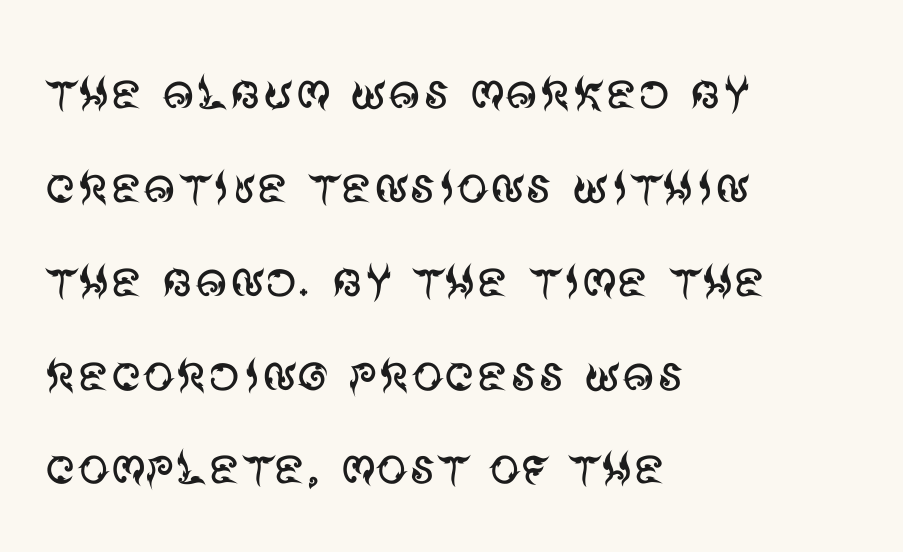
These lines stack with their left ends in a neat column. The letters sit at their default tracking, neither squeezed nor spread. The letters look calm and open, with moderate or lighter stems. Spacing verdict: proportional, widths tailored to each character.
